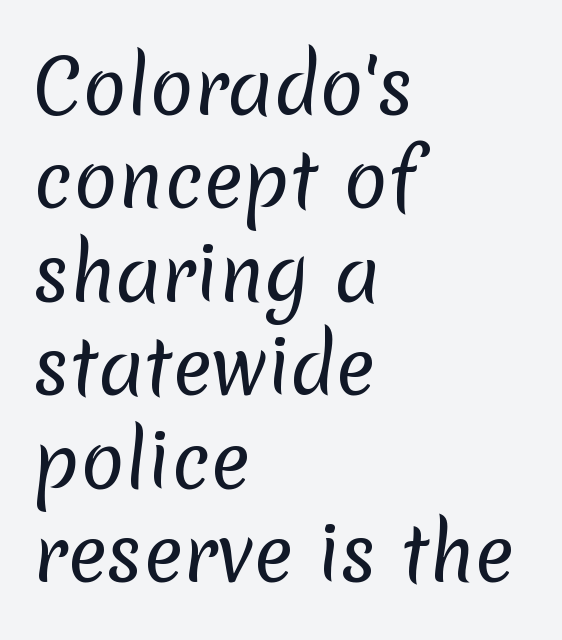
Q: Is the text bold? A: No.
Q: Is the typeface a serif or a sans-serif typeface? A: Sans-serif.
Q: Is the text underlined? A: No.
Q: How is the paragraph aligned? A: Left-aligned.
Q: Is the spacing between letters normal or unusually wide? A: Normal.
Q: Is the spacing between lines tight, normal or loose? A: Normal.
Q: Width (condensed, normal, or wide)? A: Normal.
Q: Stroke contrast? A: Low.
Q: x-height? A: Medium.
Q: Monospaced? A: No.
